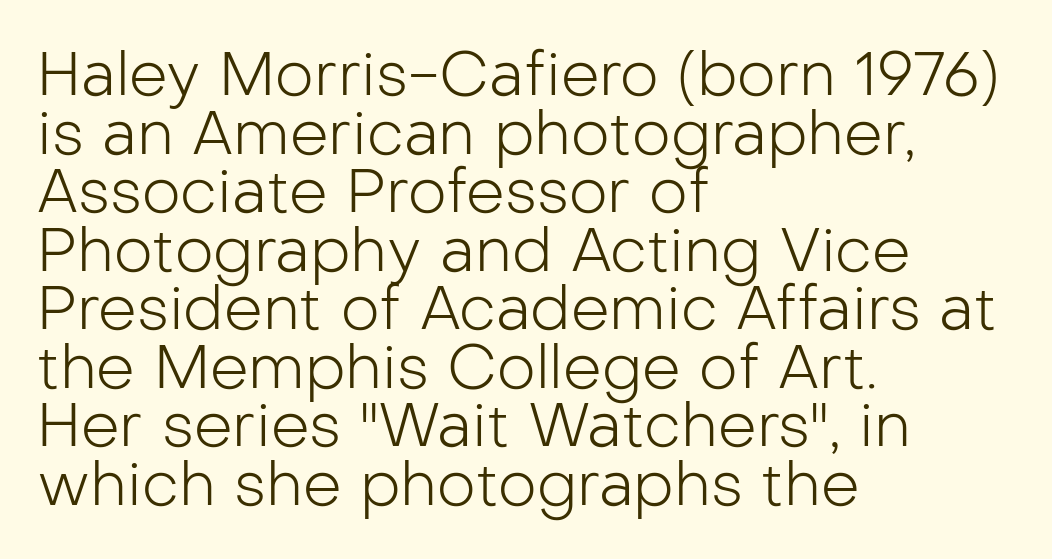
Q: Is the text bold? A: No.
Q: Is the text italic (slanted)? A: No, it is upright.
Q: Is the typeface a serif or a sans-serif typeface? A: Sans-serif.
Q: Is the text underlined? A: No.
Q: How is the paragraph aligned? A: Left-aligned.
Q: Is the spacing between letters normal or unusually wide? A: Normal.
Q: Is the spacing between lines tight, normal or loose? A: Tight.
Q: Width (condensed, normal, or wide)? A: Normal.
Q: Stroke contrast? A: Low.
Q: x-height? A: Medium.
Q: Monospaced? A: No.
